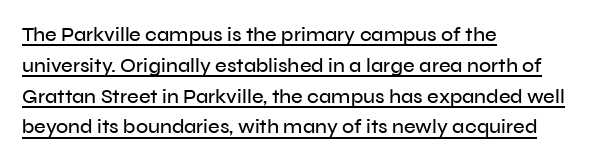
{"italic": "no", "underline": "yes", "align": "left", "line_spacing": "normal", "line_spacing_ratio": 1.54, "letter_spacing": "normal", "letter_spacing_em": 0.0, "glyph_px": 20}
